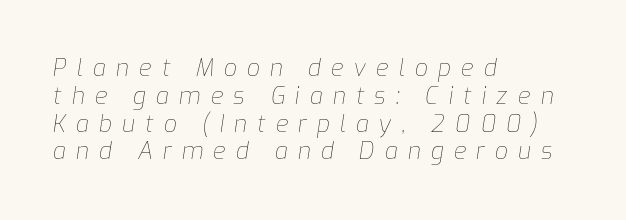
{"italic": "yes", "lean": "right", "slant_degrees": 9, "bold": "no", "underline": "no", "align": "left", "line_spacing_ratio": 1.21, "letter_spacing": "wide", "letter_spacing_em": 0.44, "glyph_px": 23}
